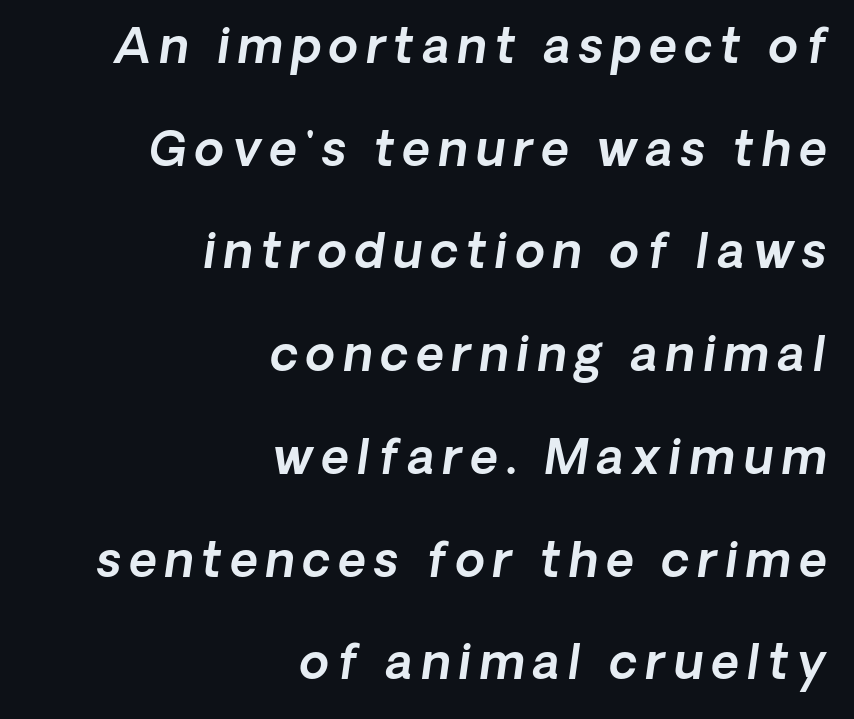
Casual observation: everything's shoved over to the right. Is there much room between lines? Yes — plenty of vertical air separates them. A clean baseline with only descenders dipping below it. The font family rendered here belongs to the sans-serif group. The rendering uses natural spacing where letterforms have individual widths.
